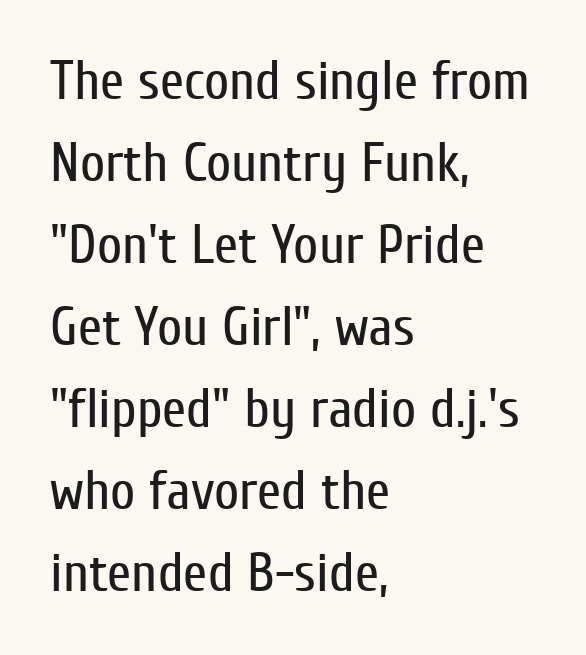
The image shows 55 px regular-weight, condensed sans-serif type, upright; set left-aligned, normal line spacing (1.49x), normal letter spacing, not underlined; low stroke contrast and a medium x-height.
